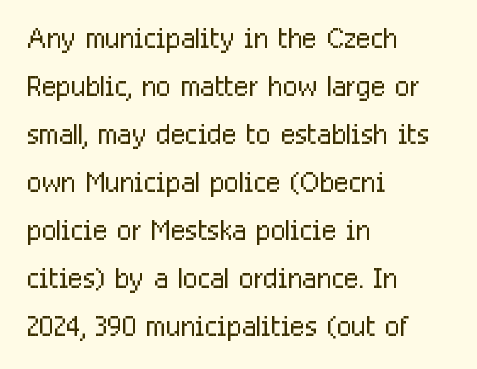
The image shows 39 px light, condensed sans-serif type, upright; set left-aligned, line spacing 1.23x, normal letter spacing, not underlined; low stroke contrast and a medium x-height.
